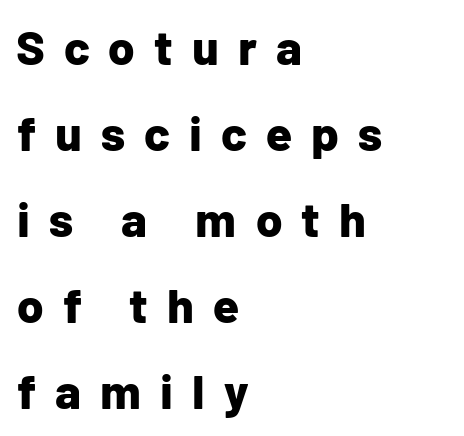
The image shows 48 px bold sans-serif type, upright; set left-aligned, line spacing 1.79x, unusually wide letter spacing (+0.4 em), not underlined; low stroke contrast and a medium x-height.
